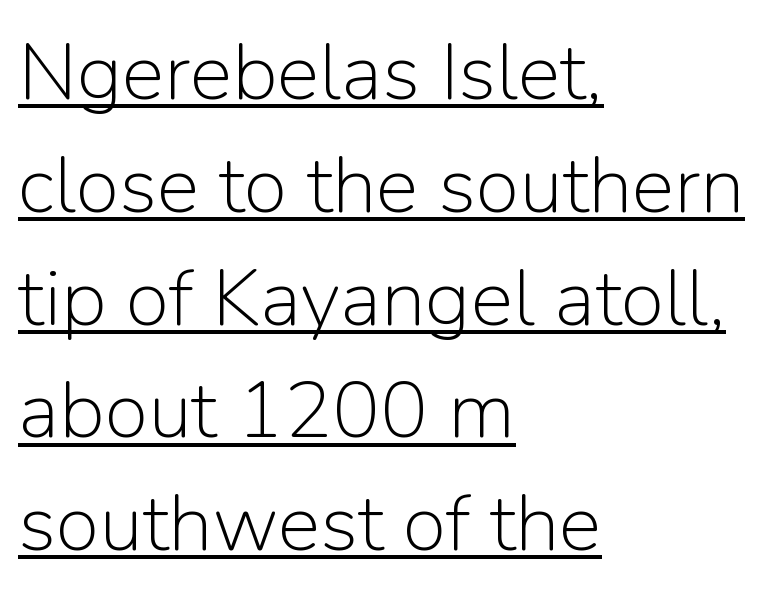
Glyph-to-glyph distance matches everyday printed text. Successive baselines arrive at the customary interval. The weight tops out at a normal text grade. Unlike italic type, these characters show no tilt at all. The type family on display is of the sans-serif kind.
